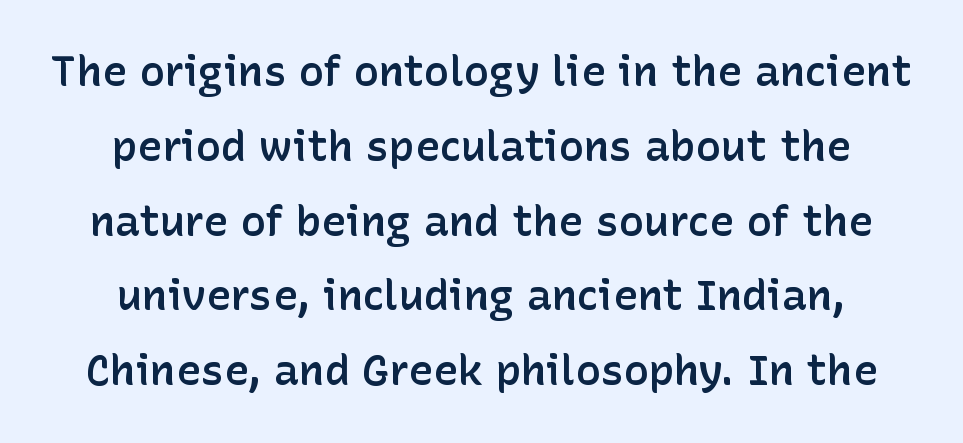
Any mark beneath the type? The region is blank. What stands out about the letter spacing? Nothing — it is the standard amount. Weight: semibold (demi). The setting favours the middle, as headings and verse often do.
